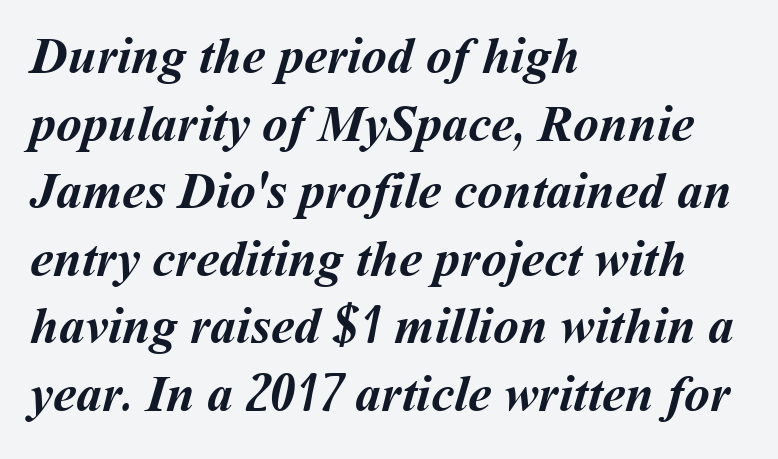
Look at the tracking — it's just the regular setting, nothing added. Descenders are the only things crossing below the line. Honestly, the row spacing looks completely unremarkable. The passage shown is typed in a proportional face where columns would drift. The strokes are fattened all the way to bold. The ragged edge is on the right, which tells us the setting is flush left.
